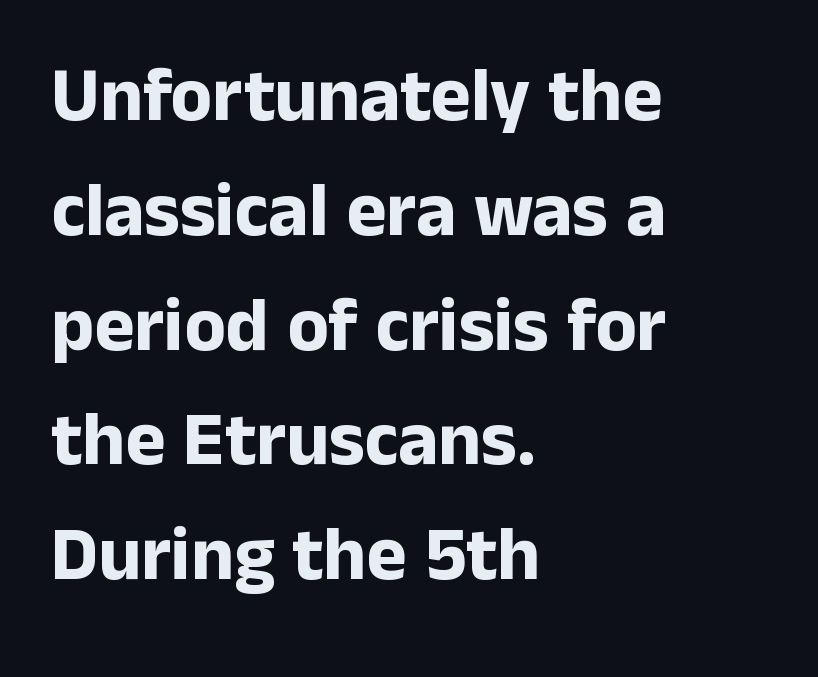
Short and long lines alike share a common starting point at left. These lines are rendered in a variable-pitch font. Strokes here are thick enough to call this a true bold. Underlining? Definitely not there. One glance says typical: line gaps are just what's usual.
